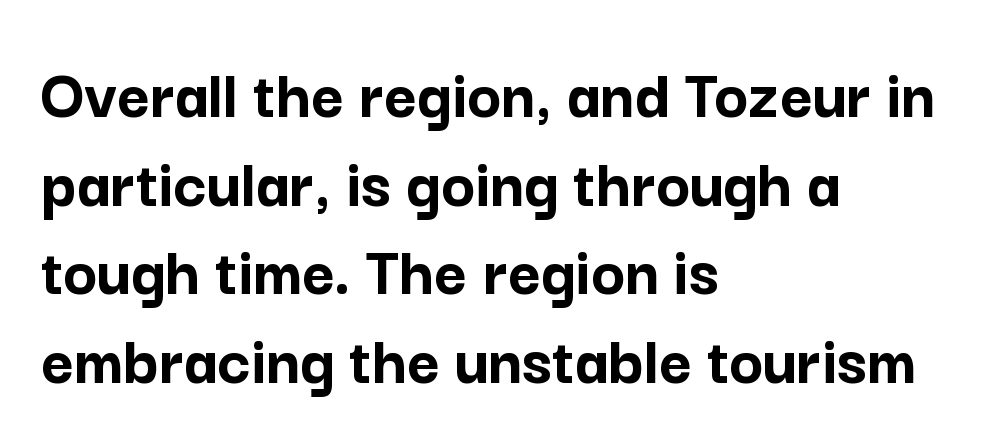
Q: Is the text bold? A: Yes.
Q: Is the text italic (slanted)? A: No, it is upright.
Q: Is the typeface a serif or a sans-serif typeface? A: Sans-serif.
Q: Is the text underlined? A: No.
Q: How is the paragraph aligned? A: Left-aligned.
Q: Is the spacing between letters normal or unusually wide? A: Normal.
Q: Is the spacing between lines tight, normal or loose? A: Normal.
Q: Width (condensed, normal, or wide)? A: Normal.
Q: Stroke contrast? A: Low.
Q: x-height? A: Medium.
Q: Monospaced? A: No.
